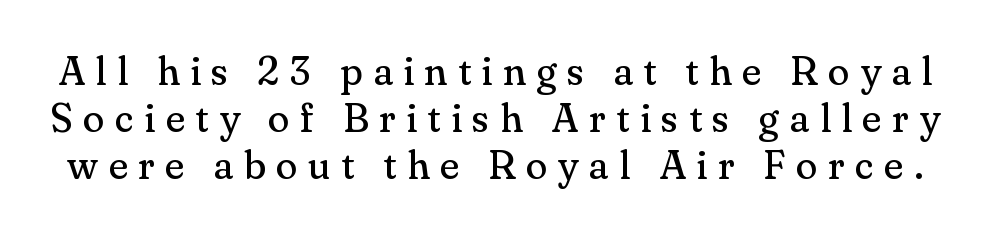
A typesetter would call this proportional, since set widths differ per character. The weight tops out at a normal text grade. What stands out about the letter spacing? Its width — letters are far apart. Style check: upright.
